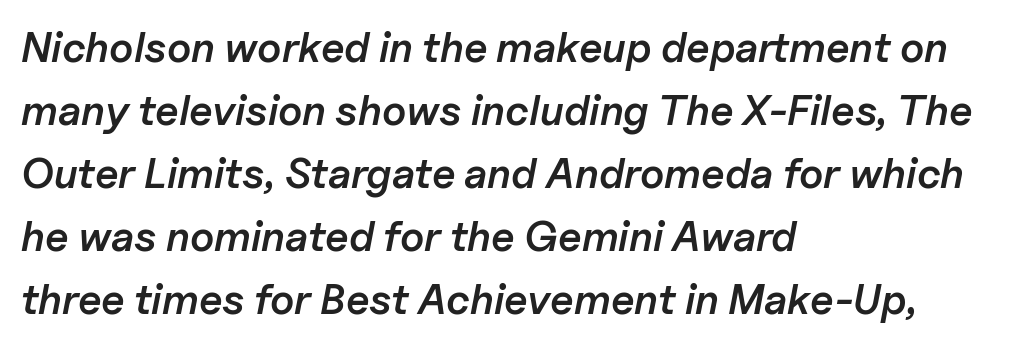
Is this a fixed-width face? No — the glyphs have proportional, varying widths. Every character sits at an angle, as italics do. The typesetter chose a ragged-right arrangement here. On the weight axis this lands at semibold, roughly 600. Rows of type keep a routine distance in the vertical direction. A typesetter would call this zero additional tracking.
